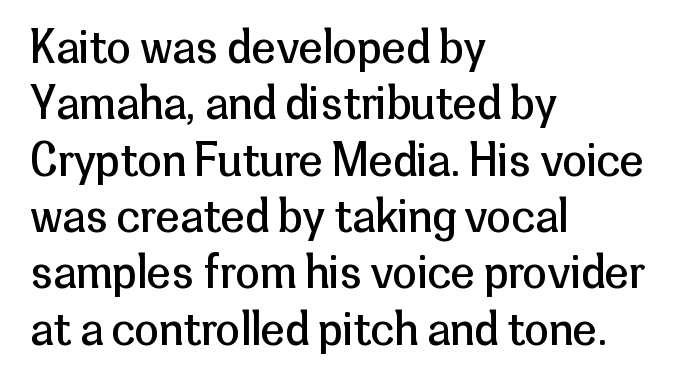
The image shows 44 px regular-weight sans-serif type, upright; set left-aligned, normal line spacing (1.28x), normal letter spacing, not underlined; low stroke contrast and a medium x-height.
